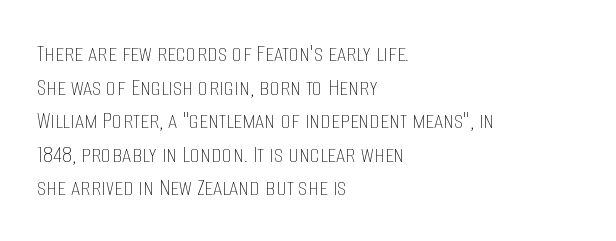
Interline gaps are of average width in this sample. In terms of posture, this sample is upright. Teacher's note: observe the even left margin — that is flush-left alignment. The cut favours lightness, reaching ordinary text weight at its darkest.
